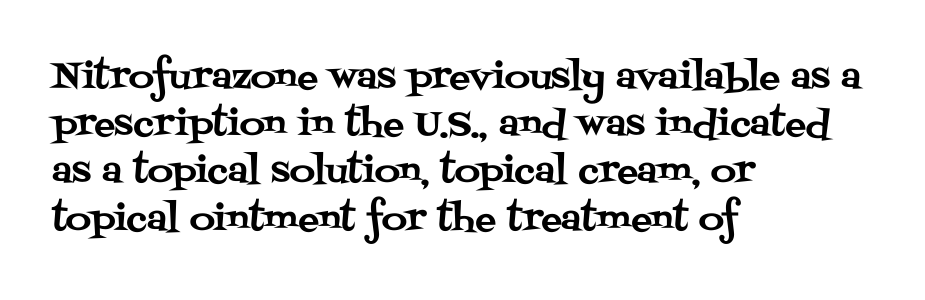
The font family rendered here belongs to the serif group. It's the straight-up-and-down kind of type. Which margin do the lines hug? The left one — the right edge is uneven. Each letter keeps its own natural width here, so spacing adapts to shape. How are the letters spaced? Ordinarily, with no added tracking.
